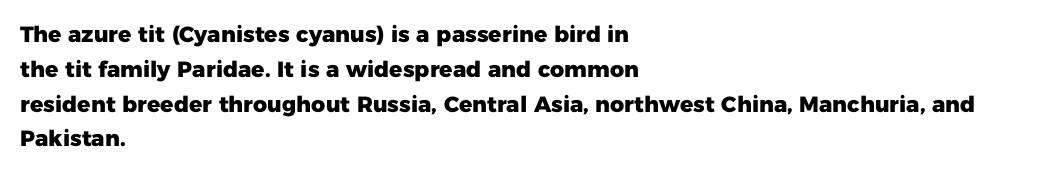
One-word summary of the alignment: left. Characters remain perfectly vertical along every line. Words float on clear page, feet unadorned. Look at the tracking — it's just the regular setting, nothing added.
